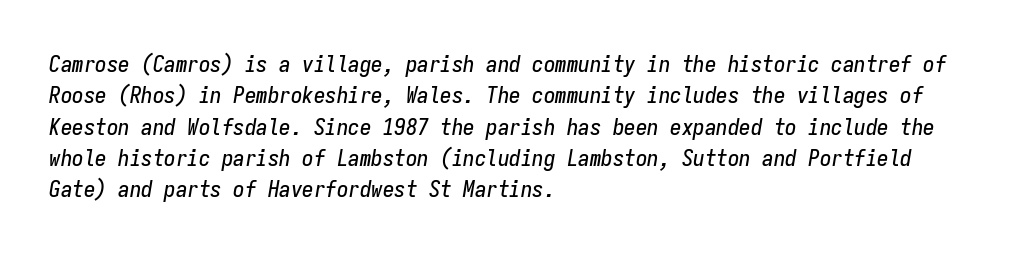
Q: Is the text italic (slanted)? A: Yes, it leans right by about 9 degrees.
Q: Is the text underlined? A: No.
Q: How is the paragraph aligned? A: Left-aligned.
Q: Is the spacing between letters normal or unusually wide? A: Normal.
Q: Is the spacing between lines tight, normal or loose? A: Normal.
